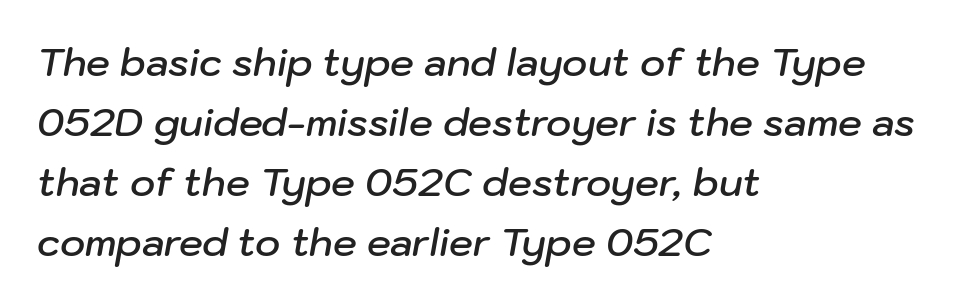
The image shows 38 px semibold type, italic (leaning right); set left-aligned, normal line spacing (1.58x), normal letter spacing, not underlined; low stroke contrast and a medium x-height.
